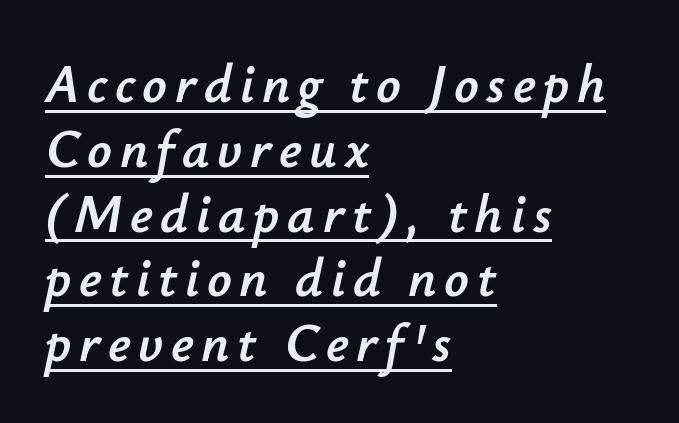
{"italic": "yes", "lean": "right", "slant_degrees": 12, "width": "normal", "stroke_contrast": "low", "x_height": "small", "monospaced": "no", "underline": "yes", "align": "left", "line_spacing_ratio": 1.2, "glyph_px": 54}
